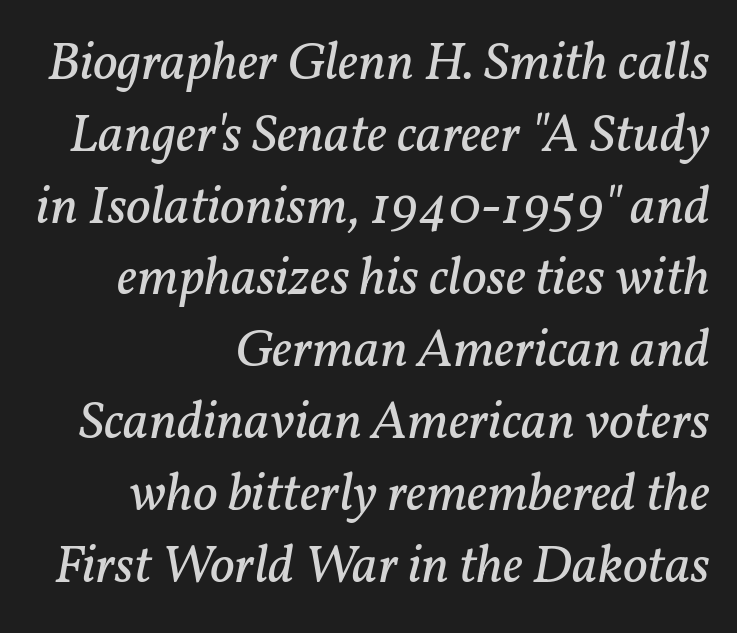
A light-to-regular cut is what we see here. It's the slanting kind of type. A typesetter would call this leading conventional body-copy spacing. Quick note: underline off.
